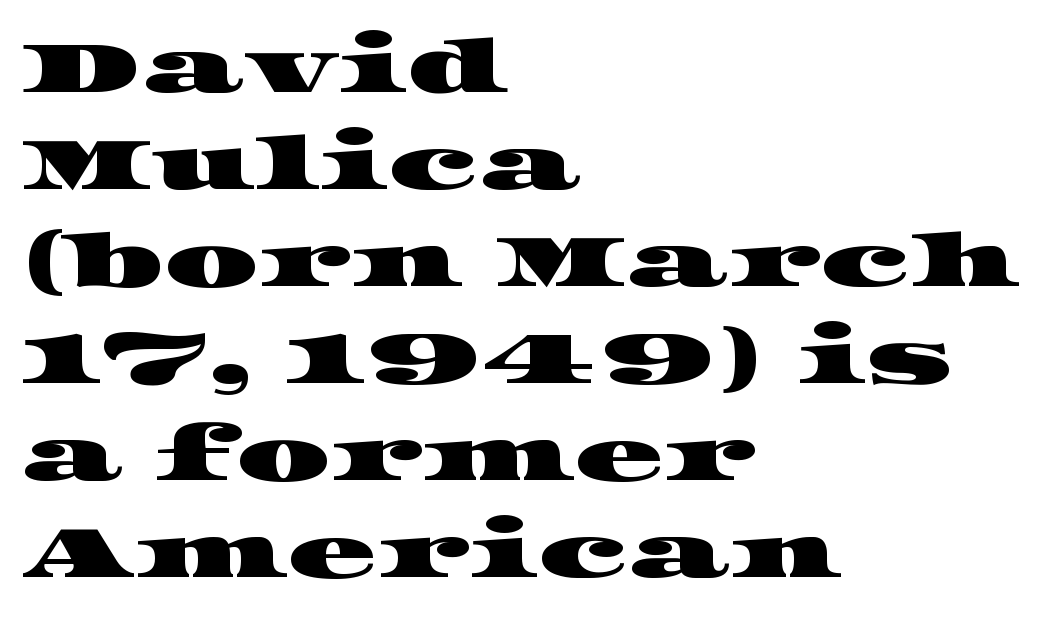
{"serif": "yes", "width": "wide", "stroke_contrast": "high", "x_height": "large", "monospaced": "no", "underline": "no", "align": "left", "line_spacing": "normal", "line_spacing_ratio": 1.31, "letter_spacing": "normal", "letter_spacing_em": 0.0, "glyph_px": 74}
